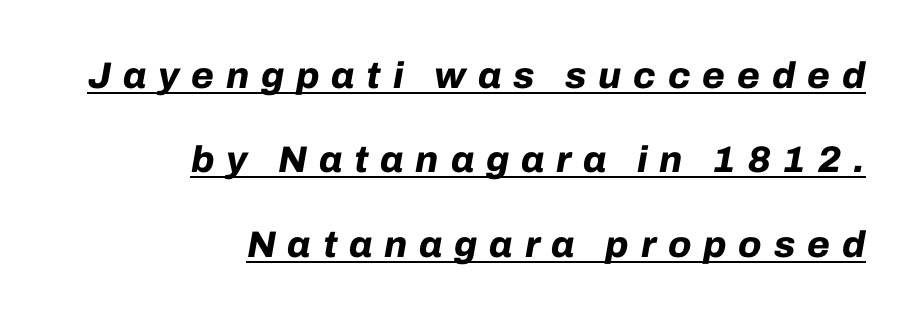
The ragged edge is on the left, which tells us the setting is flush right. This rendering features underlined lettering. The specimen reads as italic at a glance. Each glyph is drawn with heavy, bold strokes.
